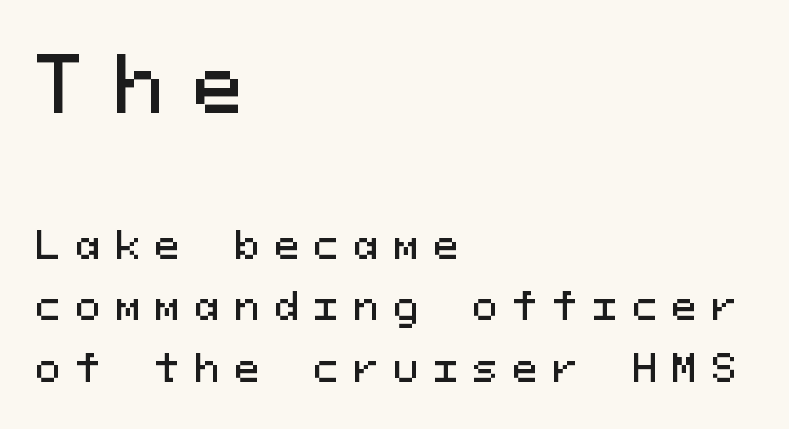
You get the large type first, then a drop to smaller type. Is the letter spacing exaggerated? Yes — the characters are pushed far apart. In terms of letterform style, serifs are entirely absent. Each letter, wide or thin by design, is forced into the same width here. Italic: no, the glyphs are upright roman.
